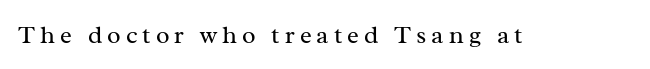
The image shows 25 px text type, upright; set unusually wide letter spacing (+0.2 em), not underlined.
